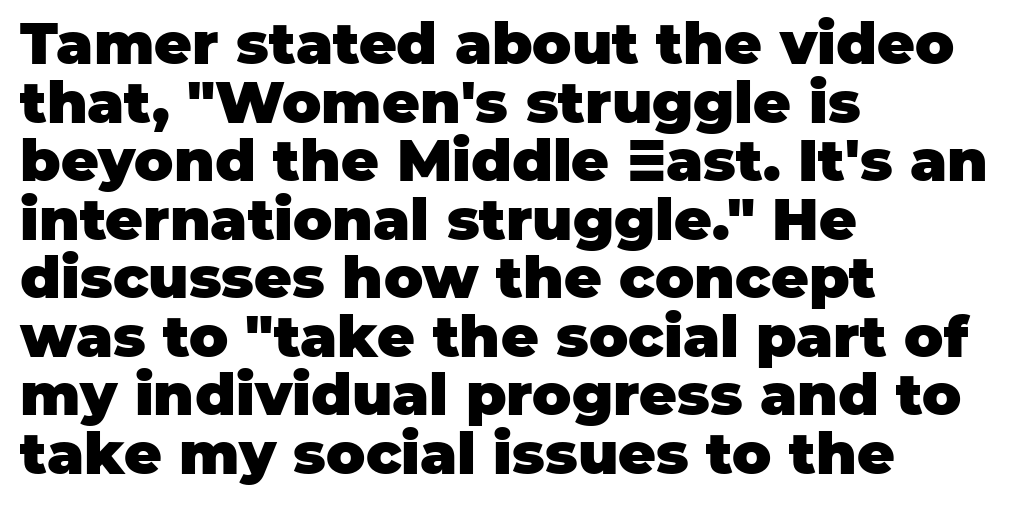
The image shows 58 px heavy sans-serif type, upright; set left-aligned, tight line spacing (1.01x), normal letter spacing, not underlined; low stroke contrast and a large x-height.
